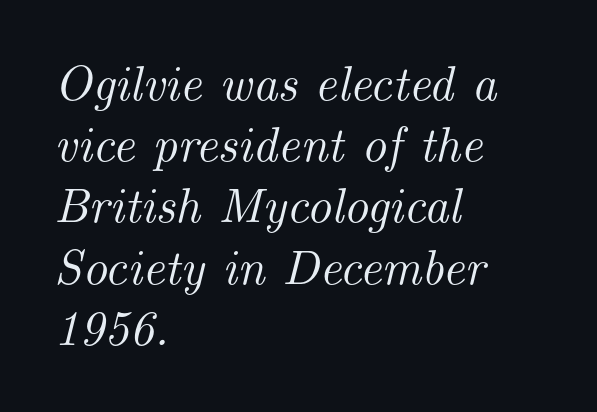
Q: Is the text italic (slanted)? A: Yes, it leans right by about 14 degrees.
Q: Is the typeface a serif or a sans-serif typeface? A: Serif.
Q: Is the text underlined? A: No.
Q: How is the paragraph aligned? A: Left-aligned.
Q: Is the spacing between letters normal or unusually wide? A: Normal.
Q: Is the spacing between lines tight, normal or loose? A: Normal.
Q: Width (condensed, normal, or wide)? A: Normal.
Q: Stroke contrast? A: Medium.
Q: x-height? A: Small.
Q: Monospaced? A: No.
